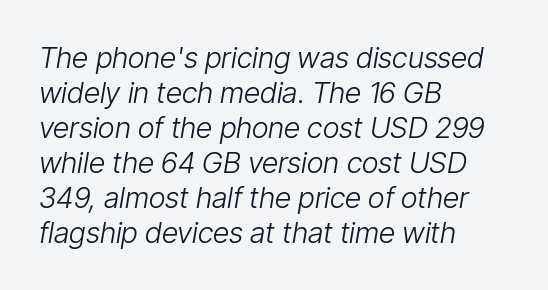
Q: Is the text bold? A: No.
Q: Is the text italic (slanted)? A: Yes, it leans right by about 9 degrees.
Q: Is the text underlined? A: No.
Q: How is the paragraph aligned? A: Left-aligned.
Q: Is the spacing between letters normal or unusually wide? A: Normal.
Q: Width (condensed, normal, or wide)? A: Condensed.
Q: Stroke contrast? A: Low.
Q: x-height? A: Medium.
Q: Monospaced? A: No.
